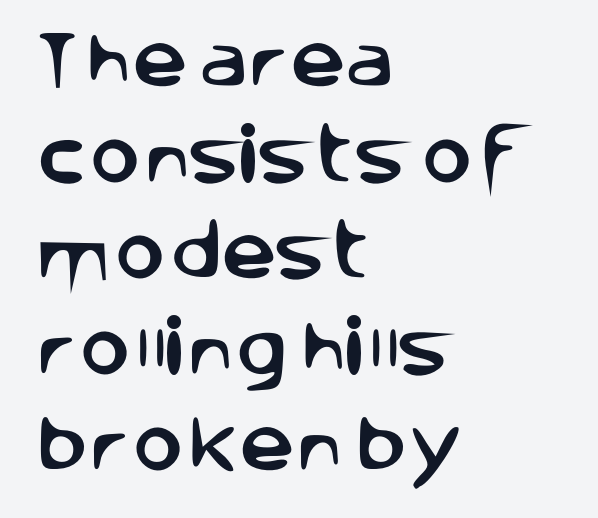
The image shows 62 px sans-serif type, upright; set left-aligned, normal line spacing (1.55x), normal letter spacing, not underlined; low stroke contrast and a large x-height.
